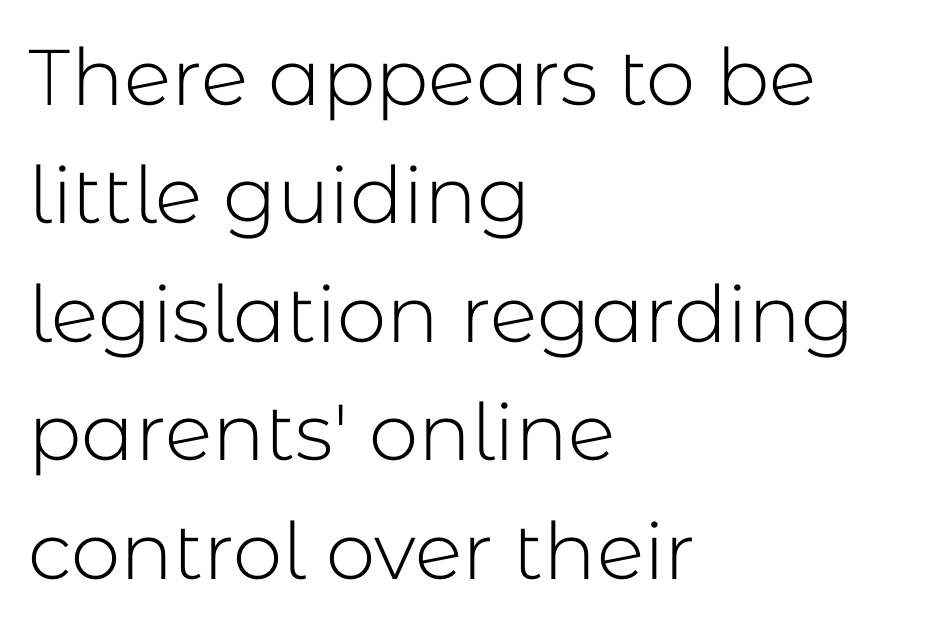
Q: Is the text bold? A: No.
Q: Is the text italic (slanted)? A: No, it is upright.
Q: Is the typeface a serif or a sans-serif typeface? A: Sans-serif.
Q: Is the text underlined? A: No.
Q: How is the paragraph aligned? A: Left-aligned.
Q: Is the spacing between letters normal or unusually wide? A: Normal.
Q: Is the spacing between lines tight, normal or loose? A: Normal.
Q: Width (condensed, normal, or wide)? A: Normal.
Q: Stroke contrast? A: Low.
Q: x-height? A: Medium.
Q: Monospaced? A: No.
